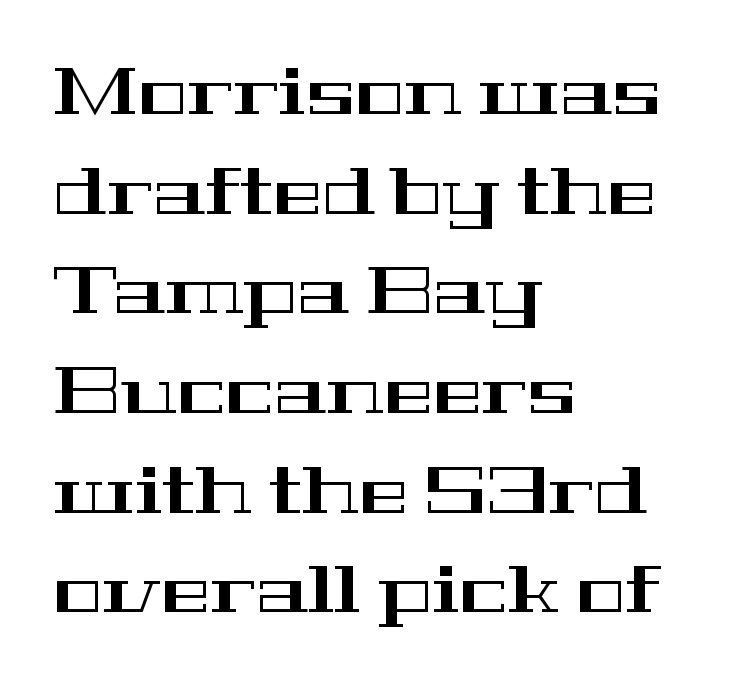
Q: Is the text italic (slanted)? A: No, it is upright.
Q: Is the typeface a serif or a sans-serif typeface? A: Serif.
Q: Is the text underlined? A: No.
Q: How is the paragraph aligned? A: Left-aligned.
Q: Is the spacing between letters normal or unusually wide? A: Normal.
Q: Is the spacing between lines tight, normal or loose? A: Normal.
Q: Width (condensed, normal, or wide)? A: Wide.
Q: Stroke contrast? A: High.
Q: x-height? A: Medium.
Q: Monospaced? A: No.
